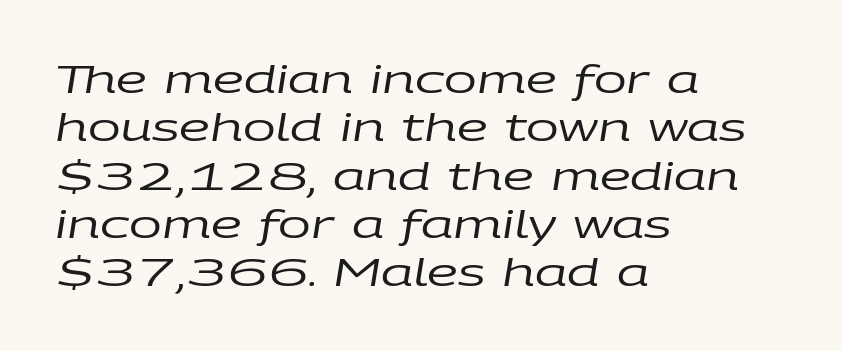
The image shows 39 px regular-weight, wide type, italic (leaning right); set left-aligned, line spacing 1.24x, normal letter spacing, not underlined; low stroke contrast and a large x-height.
